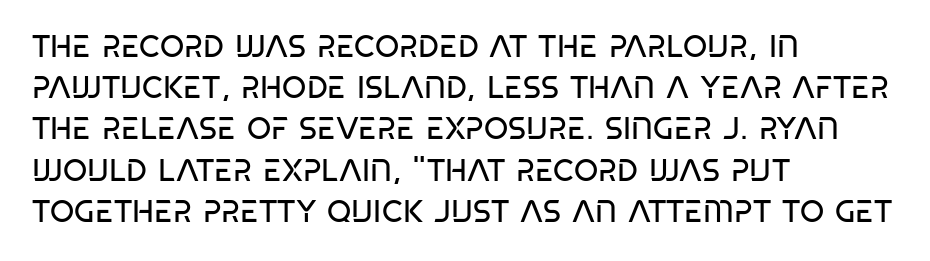
Q: Is the text bold? A: No.
Q: Is the typeface a serif or a sans-serif typeface? A: Sans-serif.
Q: Is the text underlined? A: No.
Q: How is the paragraph aligned? A: Left-aligned.
Q: Is the spacing between letters normal or unusually wide? A: Normal.
Q: Is the spacing between lines tight, normal or loose? A: Normal.
Q: Width (condensed, normal, or wide)? A: Condensed.
Q: Stroke contrast? A: Low.
Q: x-height? A: Large.
Q: Monospaced? A: No.
